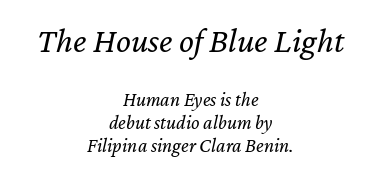
Q: Is the text bold? A: No.
Q: Is the text italic (slanted)? A: Yes, it leans right by about 12 degrees.
Q: Is the text underlined? A: No.
Q: How is the paragraph aligned? A: Centered.
Q: Is the spacing between letters normal or unusually wide? A: Normal.
Q: Is the spacing between lines tight, normal or loose? A: Tight.
Q: Which block of text is set in a larger size, the first (top) or the second (bottom)? A: The first (top) one.
Q: Width (condensed, normal, or wide)? A: Normal.
Q: Stroke contrast? A: Low.
Q: x-height? A: Medium.
Q: Monospaced? A: No.
